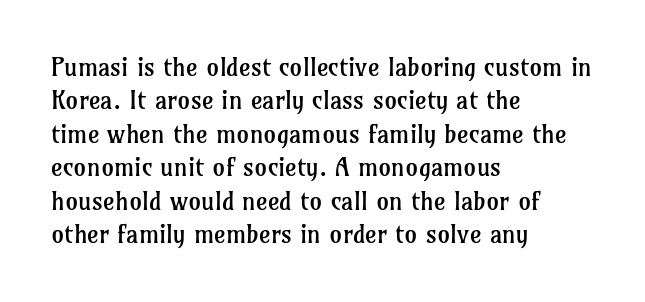
Notice how the stems are strictly vertical — no italics here. Clear beneath every line of the passage. Compared with typical paragraphs, the rows here are spaced about the same. The letters look calm and open, with moderate or lighter stems. Spacing between characters is what you'd get straight out of the box.
